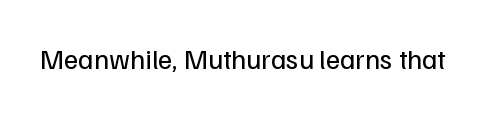
The image shows 28 px regular-weight sans-serif type, upright; set normal letter spacing, not underlined; low stroke contrast and a medium x-height.
